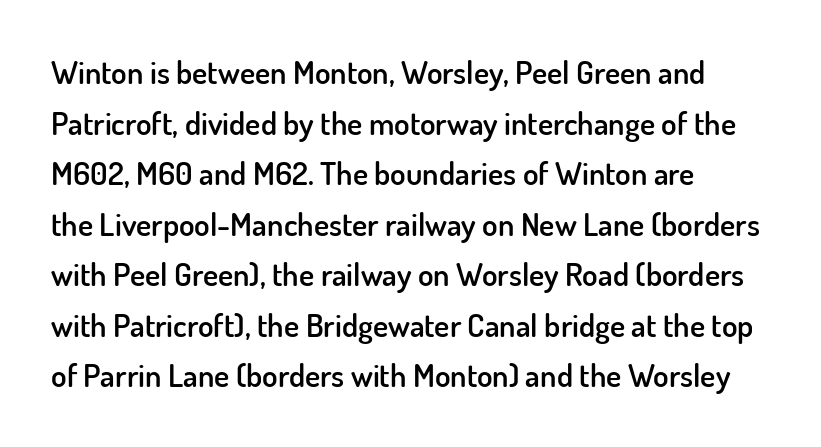
Q: Is the text bold? A: Semi-bold.
Q: Is the text italic (slanted)? A: No, it is upright.
Q: Is the typeface a serif or a sans-serif typeface? A: Sans-serif.
Q: Is the text underlined? A: No.
Q: How is the paragraph aligned? A: Left-aligned.
Q: Is the spacing between letters normal or unusually wide? A: Normal.
Q: Is the spacing between lines tight, normal or loose? A: Normal.
Q: Width (condensed, normal, or wide)? A: Normal.
Q: Stroke contrast? A: Low.
Q: x-height? A: Small.
Q: Monospaced? A: No.
